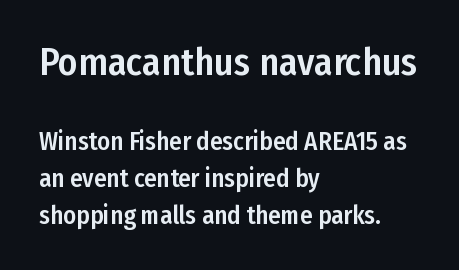
Summary of vertical rhythm: regular, with standard interline spacing. Students, note that the glyphs here touch the page at normal intervals. Ordinary non-slanted type is in use. Looks like regular typesetting: each glyph gets only the width it needs.
